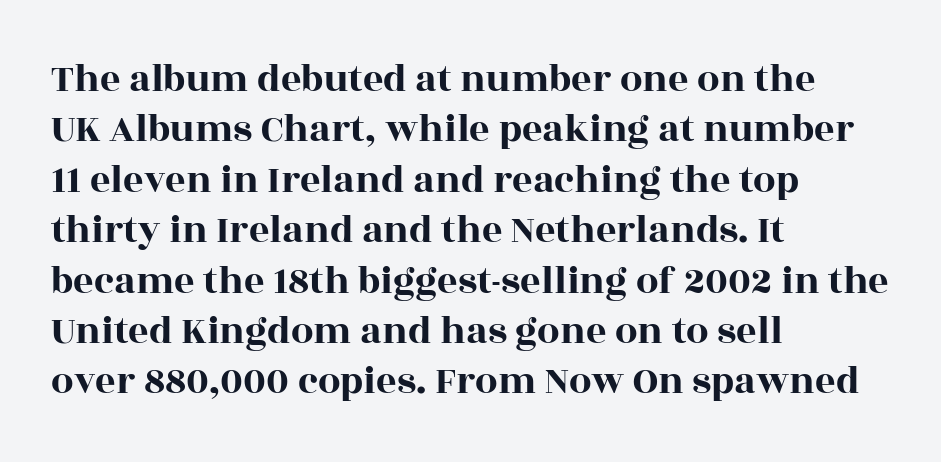
The image shows 40 px wide serif type, upright; set left-aligned, normal line spacing (1.26x), normal letter spacing, not underlined; a large x-height.
